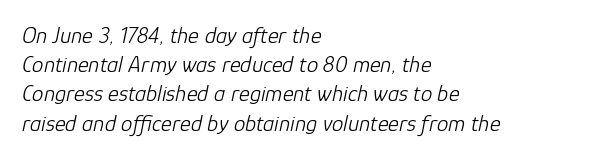
Characters follow at the spacing the type designer built in. Just letters on the line, the space beneath them empty. On a weight scale, this lands at 450 or below. Posture: slanted. Does the leading feel generous? No, just average. Each line starts at the same left margin while the right side varies.
